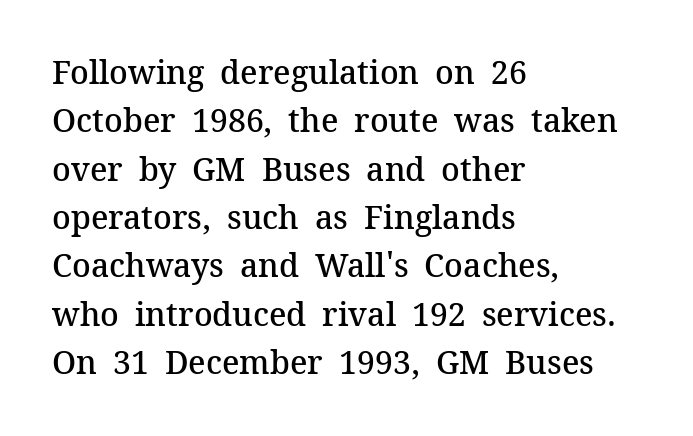
{"serif": "yes", "italic": "no", "bold": "semi", "weight": "semibold", "width": "normal", "stroke_contrast": "medium", "x_height": "medium", "monospaced": "no", "underline": "no", "align": "left", "line_spacing": "normal", "line_spacing_ratio": 1.51, "letter_spacing": "normal", "letter_spacing_em": 0.0, "glyph_px": 32}
